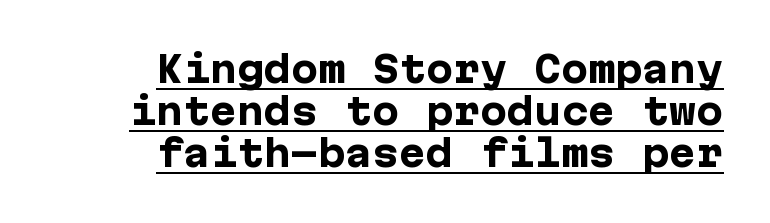
Q: Is the text bold? A: Yes.
Q: Is the text italic (slanted)? A: No, it is upright.
Q: Is the typeface a serif or a sans-serif typeface? A: Sans-serif.
Q: Is the text underlined? A: Yes.
Q: How is the paragraph aligned? A: Right-aligned.
Q: Is the spacing between letters normal or unusually wide? A: Normal.
Q: Width (condensed, normal, or wide)? A: Normal.
Q: Stroke contrast? A: Low.
Q: x-height? A: Medium.
